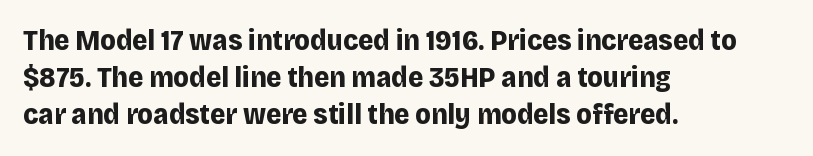
Alignment: flush left. The axis of the letterforms is exactly vertical. Bare-footed words on every line. No feet cap the strokes, marking this as sans-serif type. Look at the stroke-to-counter ratio: heavy, a bold.
